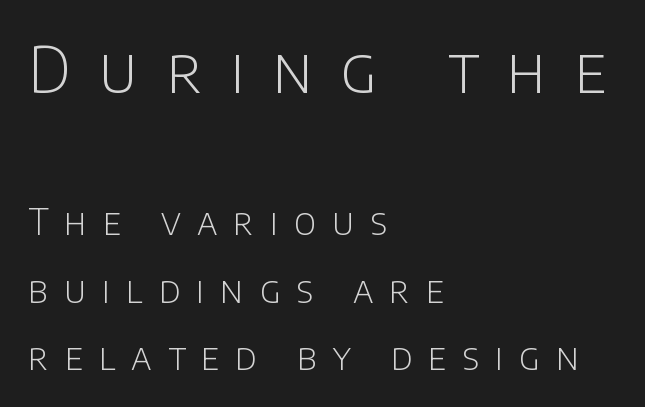
{"serif": "no", "italic": "no", "bold": "no", "weight": "light", "width": "normal", "stroke_contrast": "low", "x_height": "large", "monospaced": "no", "underline": "no", "align": "left", "line_spacing_ratio": 1.88, "letter_spacing": "wide", "letter_spacing_em": 0.44, "larger_block": "first", "size_ratio": 1.75, "glyph_px": 63}
